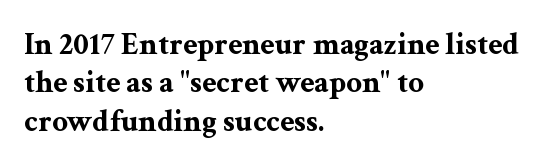
Here the glyphs are tracked normally, forming tight word shapes. You can tell it's not italic because the verticals are truly vertical. The paragraph shown leans on its left margin. The specimen omits any rule beneath the text block's lines.
